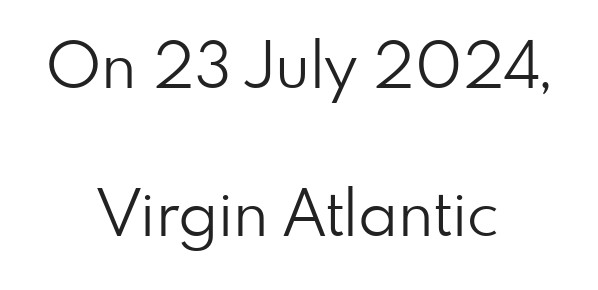
The whitespace from short lines is split evenly between both sides. Line spacing here is loose. Character widths vary here, with narrow letters taking less room than wide ones. Inter-character spacing is left at the font's built-in metrics. In terms of posture, this sample is upright. This sample uses a sans-serif face.
